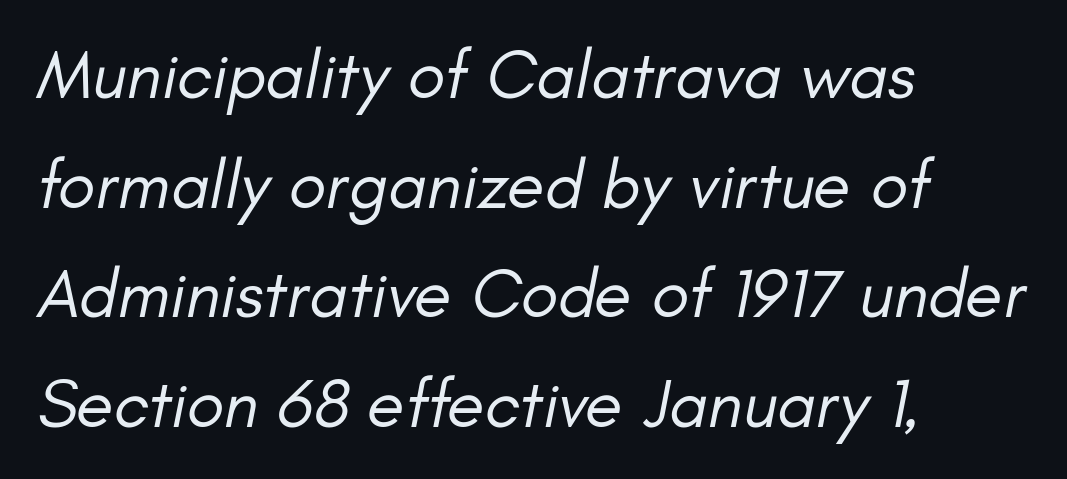
{"italic": "yes", "lean": "right", "slant_degrees": 11, "bold": "no", "weight": "regular", "width": "normal", "stroke_contrast": "low", "x_height": "small", "monospaced": "no", "underline": "no", "align": "left", "line_spacing": "normal", "line_spacing_ratio": 1.59, "letter_spacing": "normal", "letter_spacing_em": 0.0, "glyph_px": 69}
